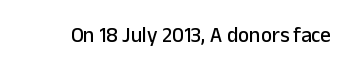
The image shows 21 px text type, upright; set normal letter spacing, not underlined.
